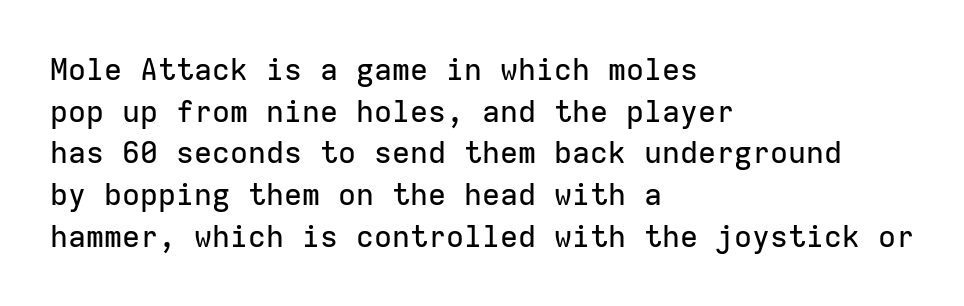
The image shows 30 px sans-serif type, upright, monospaced; set left-aligned, normal line spacing (1.39x), normal letter spacing, not underlined; low stroke contrast and a medium x-height.
